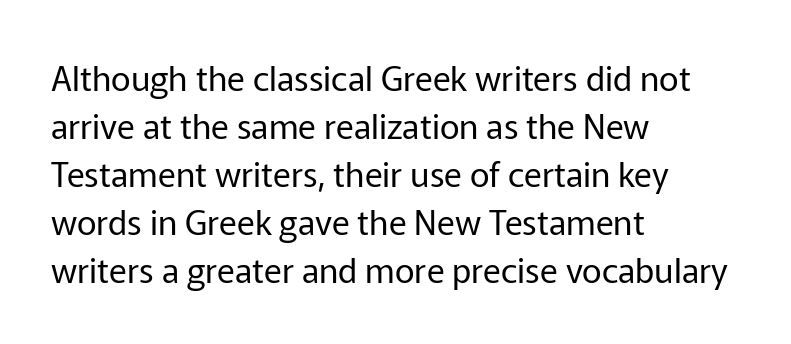
Q: Is the text bold? A: No.
Q: Is the text italic (slanted)? A: No, it is upright.
Q: Is the typeface a serif or a sans-serif typeface? A: Sans-serif.
Q: Is the text underlined? A: No.
Q: How is the paragraph aligned? A: Left-aligned.
Q: Is the spacing between letters normal or unusually wide? A: Normal.
Q: Is the spacing between lines tight, normal or loose? A: Normal.
Q: Width (condensed, normal, or wide)? A: Normal.
Q: Stroke contrast? A: Low.
Q: x-height? A: Medium.
Q: Monospaced? A: No.
